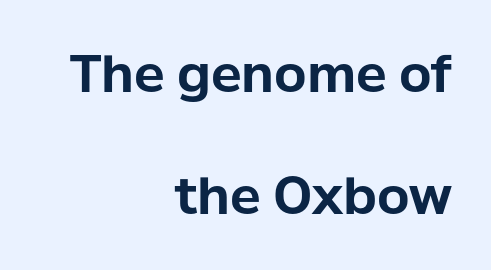
{"serif": "no", "italic": "no", "bold": "yes", "weight": "bold", "width": "normal", "stroke_contrast": "low", "x_height": "medium", "monospaced": "no", "underline": "no", "align": "right", "line_spacing": "loose", "line_spacing_ratio": 2.4, "letter_spacing": "normal", "letter_spacing_em": 0.0, "glyph_px": 51}
